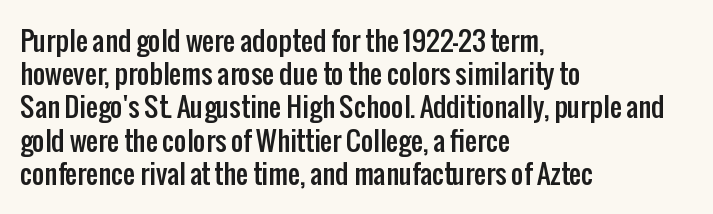
The image shows 27 px text type, upright; set left-aligned, line spacing 1.23x, normal letter spacing, not underlined.
